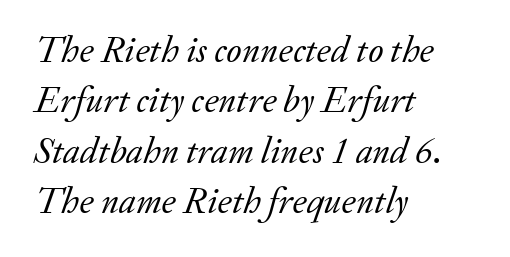
{"serif": "yes", "italic": "yes", "lean": "right", "slant_degrees": 20, "bold": "no", "weight": "regular", "width": "normal", "stroke_contrast": "low", "x_height": "small", "monospaced": "no", "underline": "no", "align": "left", "line_spacing": "normal", "line_spacing_ratio": 1.36, "letter_spacing": "normal", "letter_spacing_em": 0.0, "glyph_px": 37}
